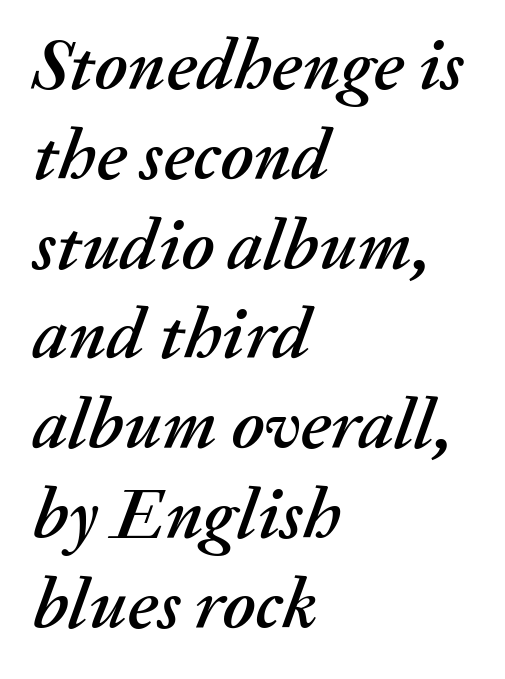
The image shows 73 px text type, italic (leaning right); set left-aligned, line spacing 1.23x, normal letter spacing, not underlined; medium stroke contrast and a medium x-height.
